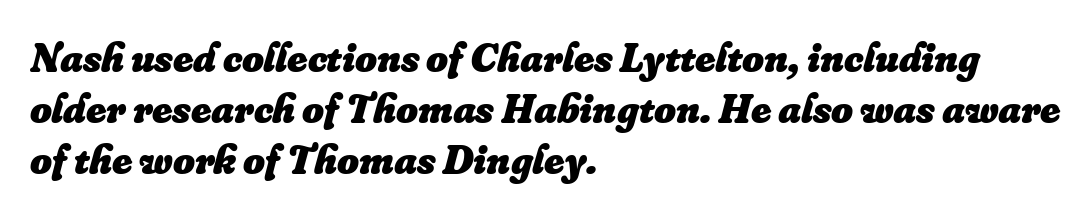
{"italic": "yes", "lean": "right", "slant_degrees": 16, "bold": "yes", "weight": "heavy", "width": "normal", "stroke_contrast": "low", "x_height": "small", "monospaced": "no", "underline": "no", "align": "left", "line_spacing_ratio": 1.21, "letter_spacing": "normal", "letter_spacing_em": 0.0, "glyph_px": 42}
